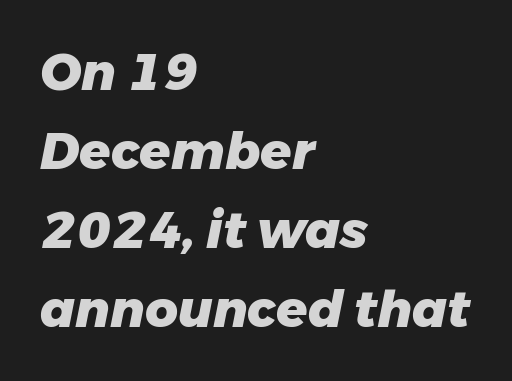
Q: Is the text bold? A: Yes.
Q: Is the text italic (slanted)? A: Yes, it leans right by about 11 degrees.
Q: Is the text underlined? A: No.
Q: How is the paragraph aligned? A: Left-aligned.
Q: Is the spacing between letters normal or unusually wide? A: Normal.
Q: Is the spacing between lines tight, normal or loose? A: Normal.
Q: Width (condensed, normal, or wide)? A: Normal.
Q: Stroke contrast? A: Low.
Q: x-height? A: Medium.
Q: Monospaced? A: No.
